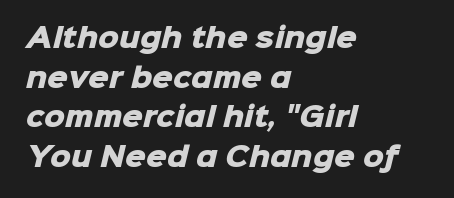
Casual observation: everything's shoved over to the left. Decoration check: the copy has no underline. Quick note: interline space is typical. Weight check: bold — yes, fully. How are the letters spaced? Ordinarily, with no added tracking.
